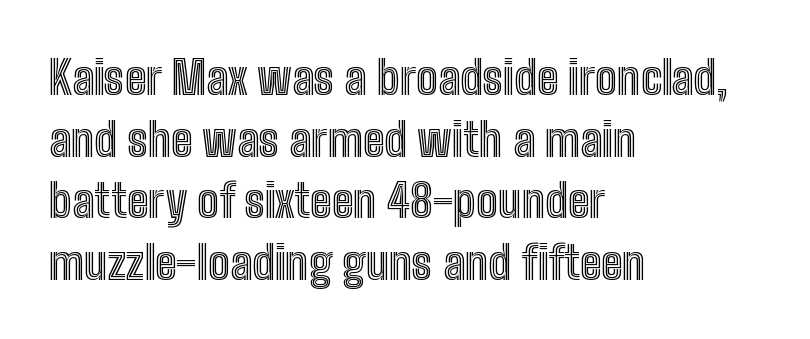
Q: Is the text italic (slanted)? A: No, it is upright.
Q: Is the text underlined? A: No.
Q: How is the paragraph aligned? A: Left-aligned.
Q: Is the spacing between letters normal or unusually wide? A: Normal.
Q: Is the spacing between lines tight, normal or loose? A: Normal.
Q: Width (condensed, normal, or wide)? A: Condensed.
Q: x-height? A: Medium.
Q: Monospaced? A: No.
